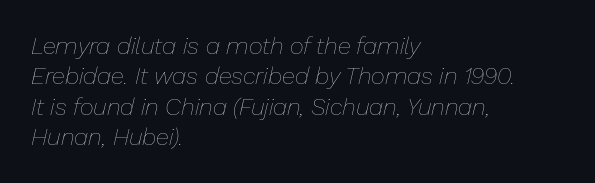
The image shows 24 px text type, italic (leaning right); set left-aligned, normal line spacing (1.27x), normal letter spacing, not underlined.
